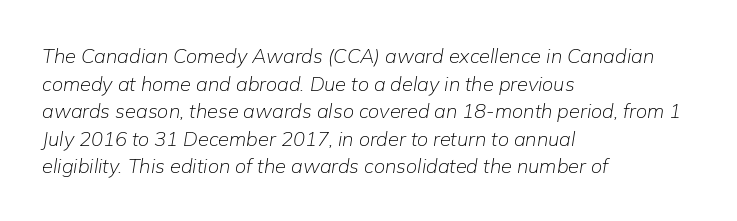
The image shows 20 px text type, italic (leaning right); set left-aligned, normal line spacing (1.38x), normal letter spacing, not underlined.
